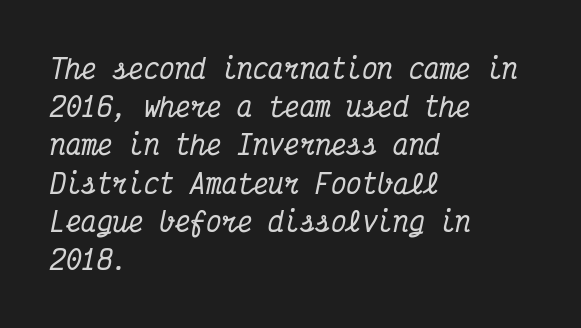
Yep, that's italic — everything's leaning. All the whitespace from short lines collects on the right. Interline gaps are of average width in this sample. This sample uses plain, unmodified letter spacing.
